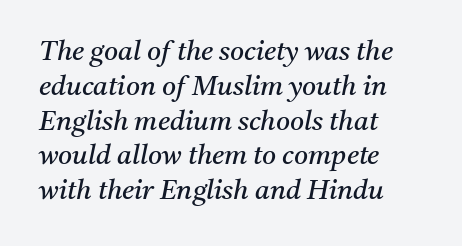
Q: Is the text bold? A: No.
Q: Is the text italic (slanted)? A: Yes, it leans right by about 11 degrees.
Q: Is the text underlined? A: No.
Q: How is the paragraph aligned? A: Left-aligned.
Q: Is the spacing between letters normal or unusually wide? A: Normal.
Q: Is the spacing between lines tight, normal or loose? A: Normal.
